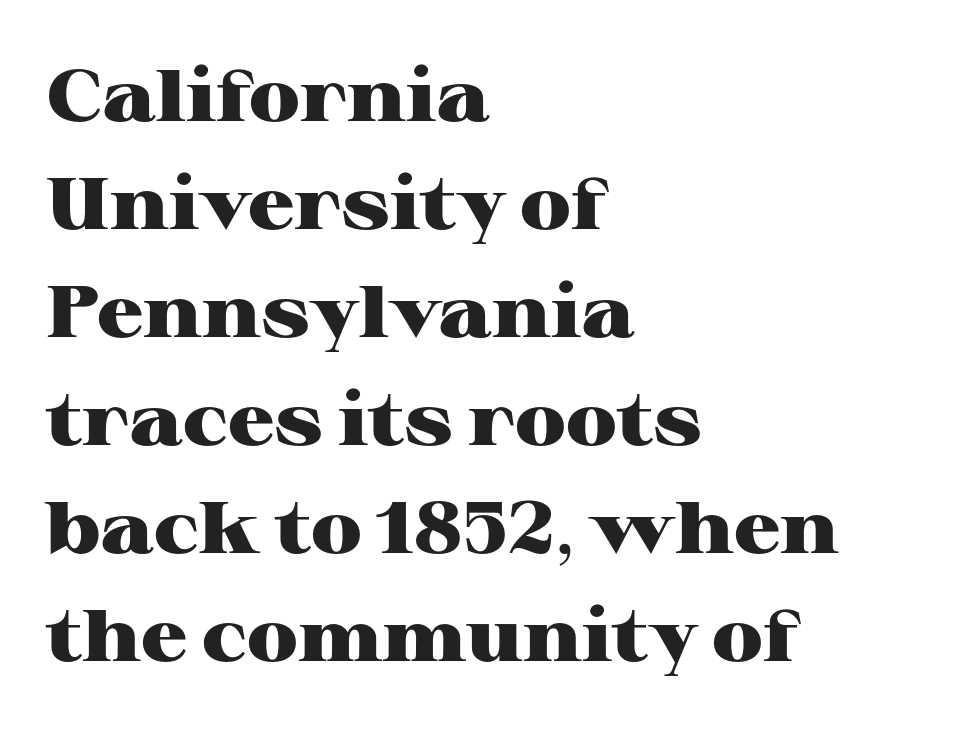
Q: Is the text bold? A: Yes.
Q: Is the text italic (slanted)? A: No, it is upright.
Q: Is the typeface a serif or a sans-serif typeface? A: Serif.
Q: Is the text underlined? A: No.
Q: How is the paragraph aligned? A: Left-aligned.
Q: Is the spacing between letters normal or unusually wide? A: Normal.
Q: Is the spacing between lines tight, normal or loose? A: Normal.
Q: Width (condensed, normal, or wide)? A: Wide.
Q: Stroke contrast? A: High.
Q: x-height? A: Medium.
Q: Monospaced? A: No.
